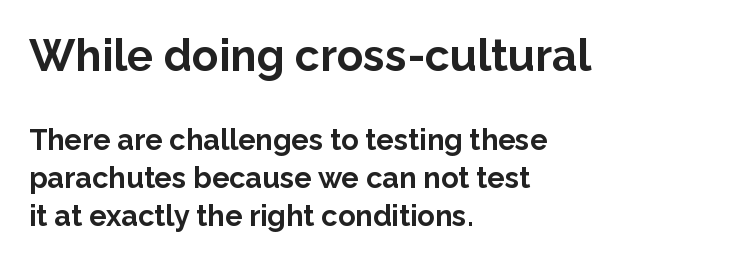
Each glyph is drawn with heavy, bold strokes. The gaps between neighbouring characters are ordinary and unremarkable. Underlining? Definitely not there. In this sample the first text group is rendered at the bigger scale. Is there much room between lines? A standard amount, neither cramped nor airy.
